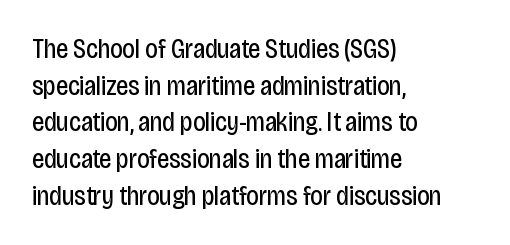
{"italic": "no", "bold": "no", "underline": "no", "align": "left", "line_spacing": "normal", "line_spacing_ratio": 1.36, "letter_spacing": "normal", "letter_spacing_em": 0.0, "glyph_px": 27}
